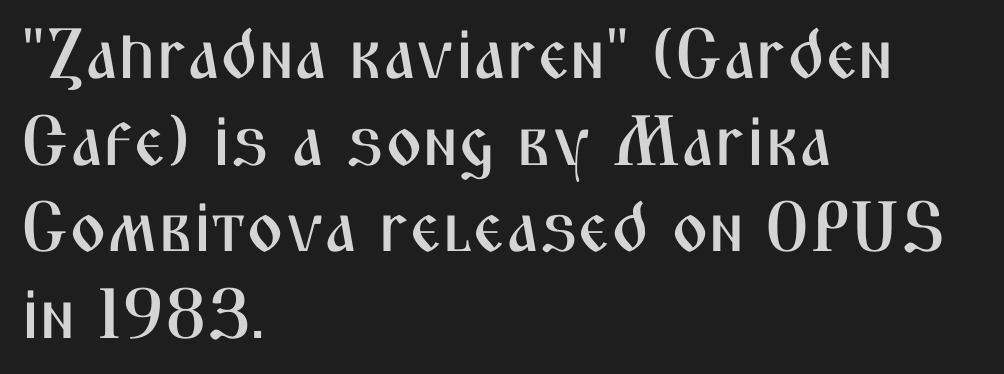
Q: Is the text italic (slanted)? A: No, it is upright.
Q: Is the typeface a serif or a sans-serif typeface? A: Sans-serif.
Q: Is the text underlined? A: No.
Q: How is the paragraph aligned? A: Left-aligned.
Q: Is the spacing between letters normal or unusually wide? A: Normal.
Q: Width (condensed, normal, or wide)? A: Condensed.
Q: Stroke contrast? A: Medium.
Q: x-height? A: Medium.
Q: Monospaced? A: No.
